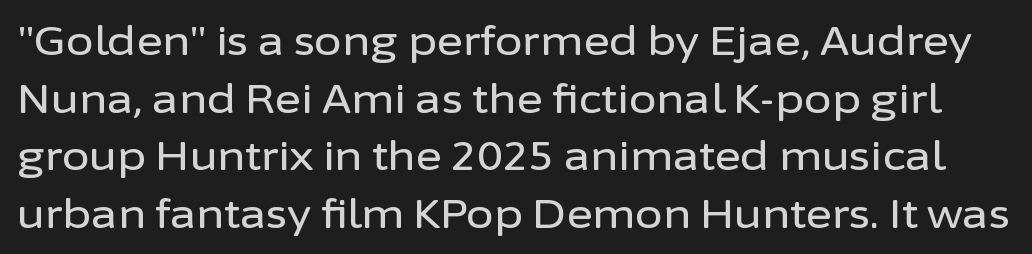
The image shows 40 px sans-serif type, upright; set normal line spacing (1.44x), normal letter spacing, not underlined; low stroke contrast and a medium x-height.
